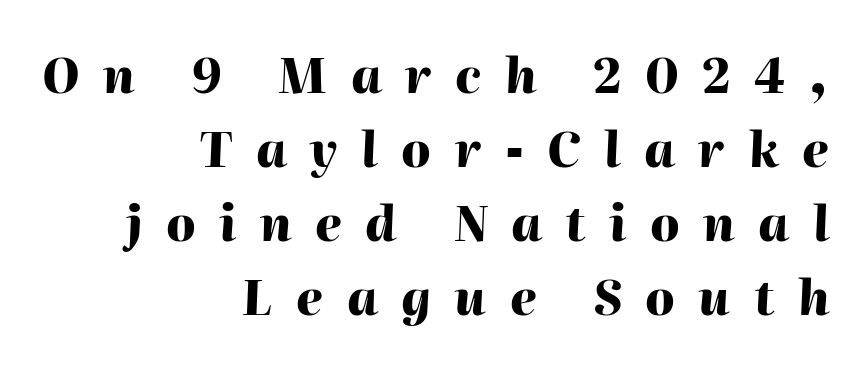
The image shows 48 px heavy type, italic (leaning right); set right-aligned, normal line spacing (1.54x), unusually wide letter spacing (+0.49 em), not underlined; high stroke contrast and a medium x-height.
